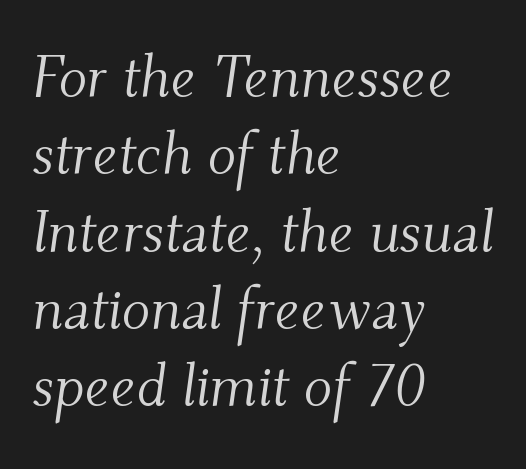
Q: Is the text bold? A: No.
Q: Is the text italic (slanted)? A: Yes, it leans right by about 9 degrees.
Q: Is the typeface a serif or a sans-serif typeface? A: Serif.
Q: Is the text underlined? A: No.
Q: How is the paragraph aligned? A: Left-aligned.
Q: Is the spacing between letters normal or unusually wide? A: Normal.
Q: Is the spacing between lines tight, normal or loose? A: Normal.
Q: Width (condensed, normal, or wide)? A: Normal.
Q: Stroke contrast? A: Medium.
Q: x-height? A: Small.
Q: Monospaced? A: No.
